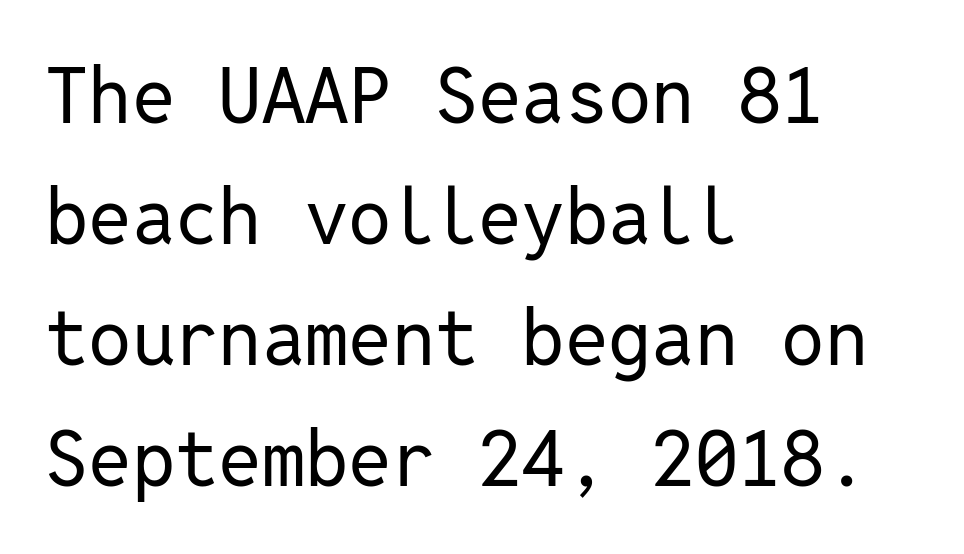
The image shows 77 px regular-weight sans-serif type, upright, monospaced; set left-aligned, normal line spacing (1.57x), normal letter spacing, not underlined; low stroke contrast and a medium x-height.
